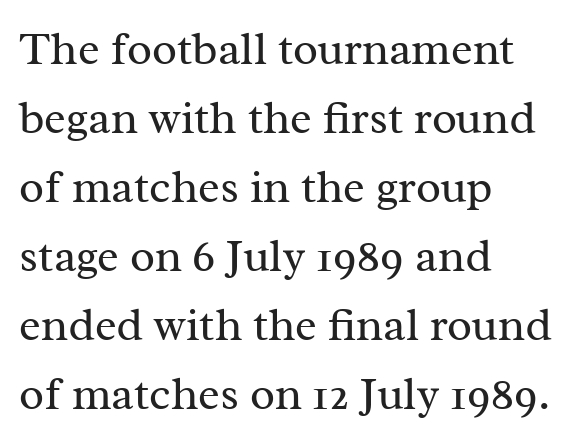
Q: Is the text bold? A: No.
Q: Is the text italic (slanted)? A: No, it is upright.
Q: Is the typeface a serif or a sans-serif typeface? A: Serif.
Q: Is the text underlined? A: No.
Q: How is the paragraph aligned? A: Left-aligned.
Q: Is the spacing between letters normal or unusually wide? A: Normal.
Q: Is the spacing between lines tight, normal or loose? A: Normal.
Q: Width (condensed, normal, or wide)? A: Normal.
Q: Stroke contrast? A: Medium.
Q: x-height? A: Medium.
Q: Monospaced? A: No.
